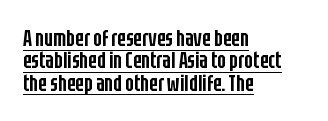
{"italic": "no", "bold": "semi", "underline": "yes", "align": "left", "line_spacing": "tight", "line_spacing_ratio": 0.97, "letter_spacing": "normal", "letter_spacing_em": 0.0, "glyph_px": 23}
